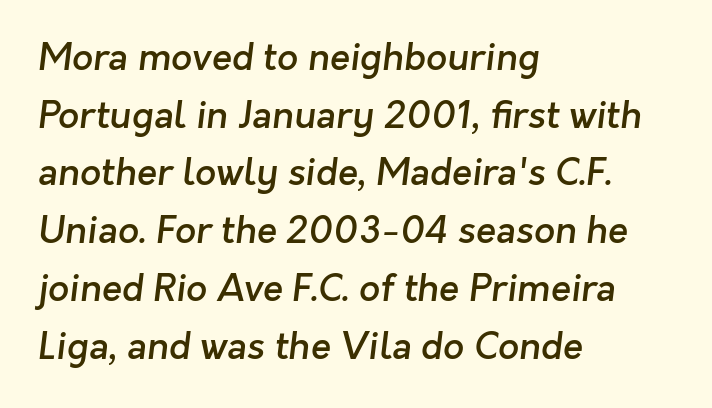
{"serif": "no", "bold": "semi", "weight": "semibold", "width": "normal", "stroke_contrast": "low", "x_height": "medium", "monospaced": "no", "underline": "no", "align": "left", "line_spacing": "normal", "line_spacing_ratio": 1.56, "letter_spacing": "normal", "letter_spacing_em": 0.0, "glyph_px": 37}
